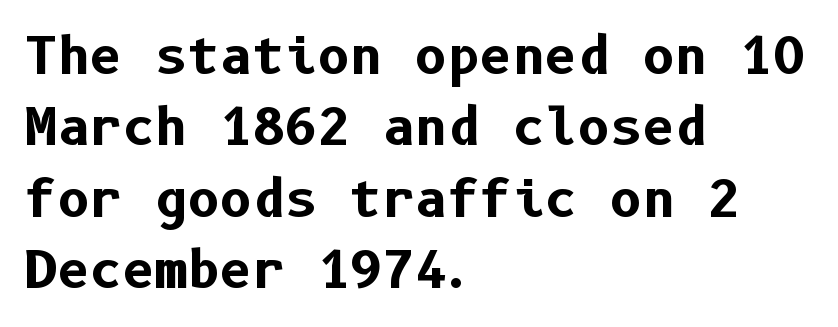
The image shows 50 px bold sans-serif type, upright; set left-aligned, normal line spacing (1.43x), normal letter spacing, not underlined; low stroke contrast and a medium x-height.
